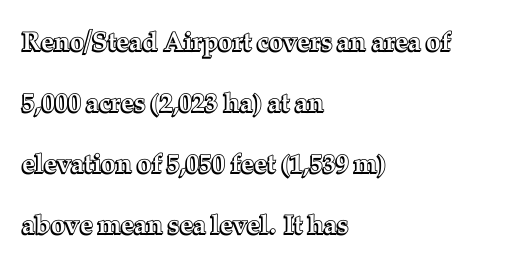
Q: Is the text italic (slanted)? A: No, it is upright.
Q: Is the text underlined? A: No.
Q: How is the paragraph aligned? A: Left-aligned.
Q: Is the spacing between letters normal or unusually wide? A: Normal.
Q: Is the spacing between lines tight, normal or loose? A: Loose.
